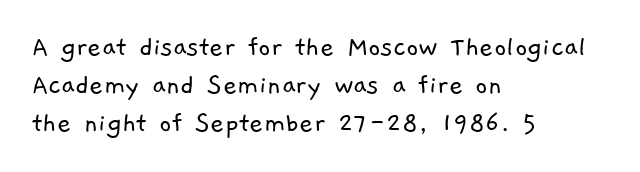
The image shows 30 px light sans-serif type; set left-aligned, normal line spacing (1.27x), normal letter spacing, not underlined; low stroke contrast and a medium x-height.
